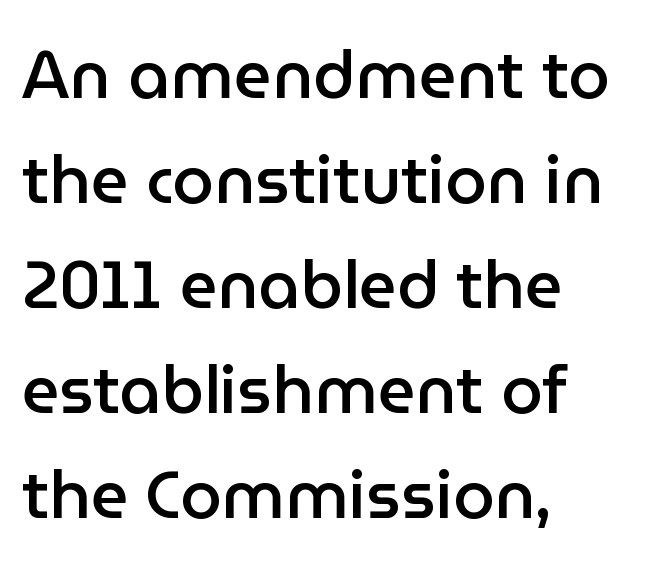
{"serif": "no", "italic": "no", "bold": "semi", "weight": "semibold", "width": "normal", "stroke_contrast": "low", "x_height": "medium", "monospaced": "no", "underline": "no", "align": "left", "line_spacing": "normal", "line_spacing_ratio": 1.59, "letter_spacing": "normal", "letter_spacing_em": 0.0, "glyph_px": 66}
